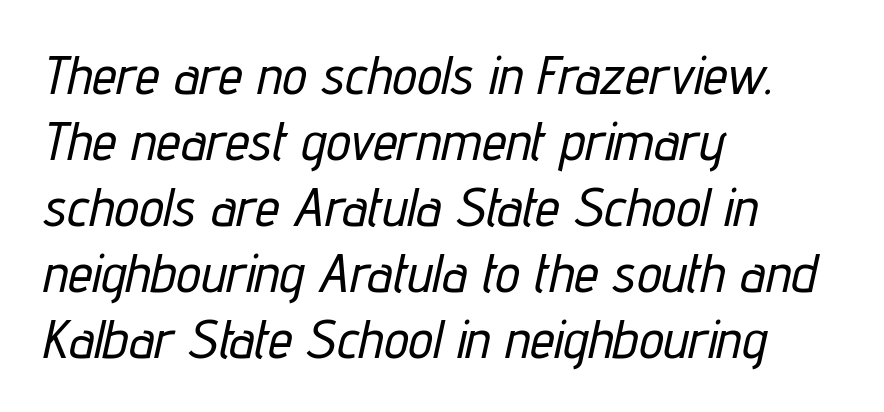
A typesetter would call this zero additional tracking. Descenders hang freely into open space. Observe the lean: these are italic letterforms. All the whitespace from short lines collects on the right. The passage shown is typed in a proportional face where columns would drift.
